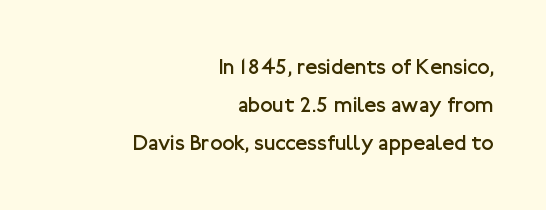
Any mark beneath the type? The region is blank. Posture: straight, roman, zero tilt. Glyph-to-glyph distance matches everyday printed text. In CSS terms this would be text-align: right.
